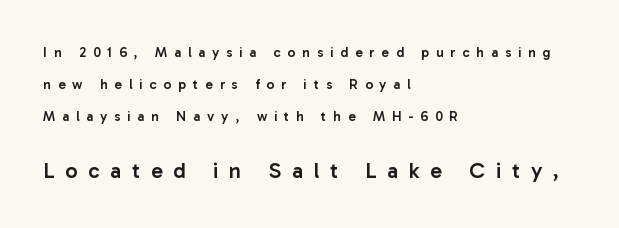
The image shows 22 px text type, upright; set left-aligned, loose line spacing (2.3x), unusually wide letter spacing (+0.49 em), not underlined; the second (bottom) block is 1.57x larger.
